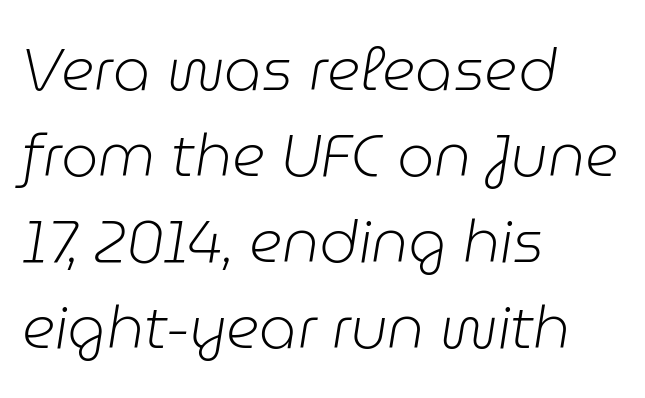
The image shows 59 px light type, italic (leaning right); set left-aligned, normal line spacing (1.46x), normal letter spacing, not underlined; low stroke contrast and a medium x-height.
